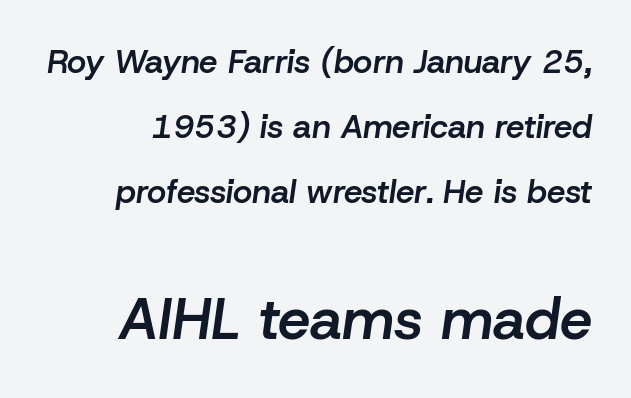
{"italic": "yes", "lean": "right", "slant_degrees": 8, "bold": "semi", "weight": "semibold", "width": "normal", "stroke_contrast": "low", "x_height": "medium", "monospaced": "no", "underline": "no", "line_spacing": "loose", "line_spacing_ratio": 1.97, "letter_spacing": "normal", "letter_spacing_em": 0.0, "larger_block": "second", "size_ratio": 1.76, "glyph_px": 58}
